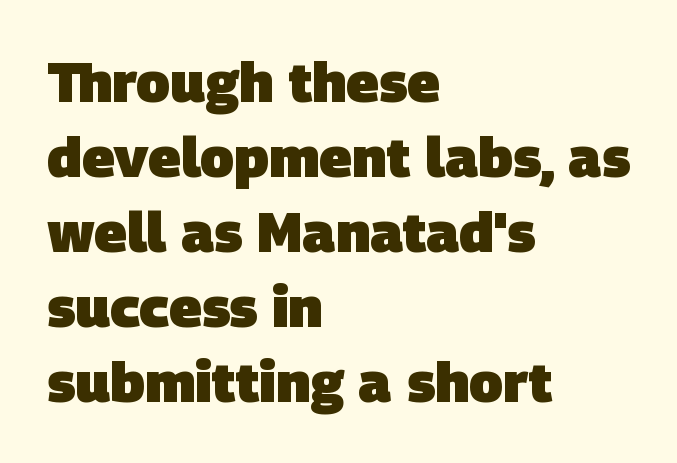
{"serif": "no", "bold": "yes", "weight": "heavy", "width": "normal", "stroke_contrast": "low", "x_height": "large", "monospaced": "no", "underline": "no", "align": "left", "line_spacing": "normal", "line_spacing_ratio": 1.34, "letter_spacing": "normal", "letter_spacing_em": 0.0, "glyph_px": 56}
